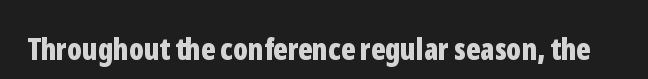
{"serif": "no", "italic": "no", "bold": "yes", "weight": "bold", "width": "condensed", "stroke_contrast": "low", "x_height": "medium", "monospaced": "no", "underline": "no", "letter_spacing": "normal", "letter_spacing_em": 0.0, "glyph_px": 30}
